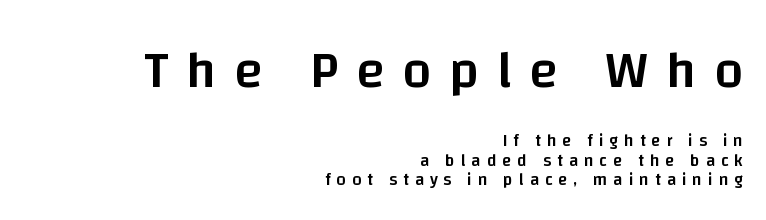
{"serif": "no", "italic": "no", "bold": "semi", "weight": "semibold", "width": "normal", "stroke_contrast": "low", "x_height": "large", "monospaced": "no", "underline": "no", "align": "right", "line_spacing_ratio": 1.16, "letter_spacing": "wide", "letter_spacing_em": 0.34, "larger_block": "first", "size_ratio": 3.06, "glyph_px": 52}
